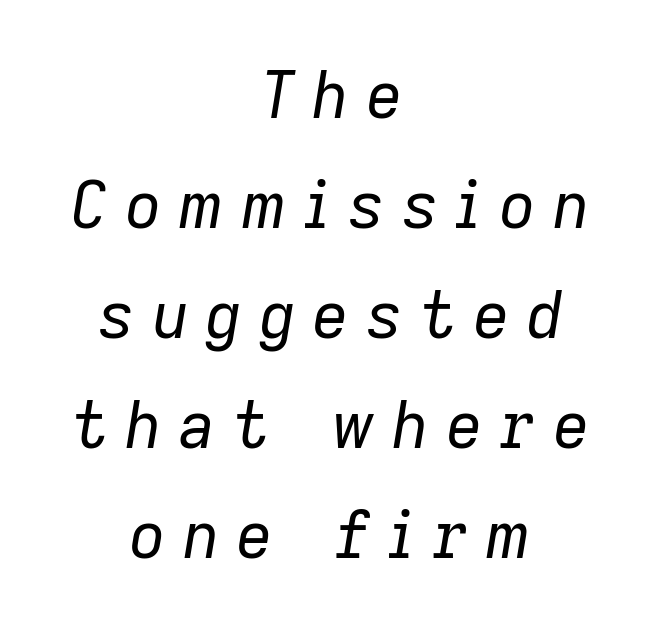
Q: Is the text bold? A: No.
Q: Is the text italic (slanted)? A: Yes, it leans right by about 9 degrees.
Q: Is the text underlined? A: No.
Q: How is the paragraph aligned? A: Centered.
Q: Is the spacing between letters normal or unusually wide? A: Unusually wide.
Q: Width (condensed, normal, or wide)? A: Normal.
Q: Stroke contrast? A: Low.
Q: x-height? A: Medium.
Q: Monospaced? A: No.
